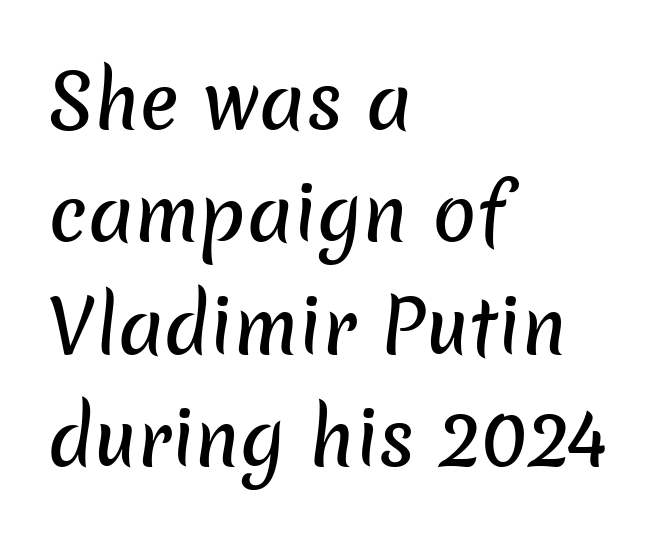
The image shows 73 px sans-serif type; set left-aligned, normal line spacing (1.54x), normal letter spacing, not underlined; low stroke contrast and a medium x-height.
